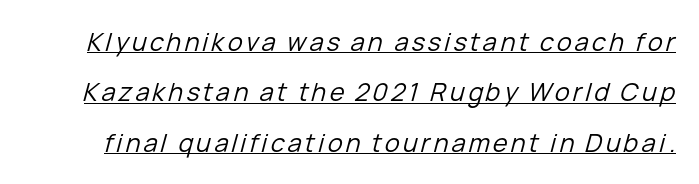
Q: Is the text bold? A: No.
Q: Is the text italic (slanted)? A: Yes, it leans right by about 15 degrees.
Q: Is the text underlined? A: Yes.
Q: Is the spacing between lines tight, normal or loose? A: Loose.
